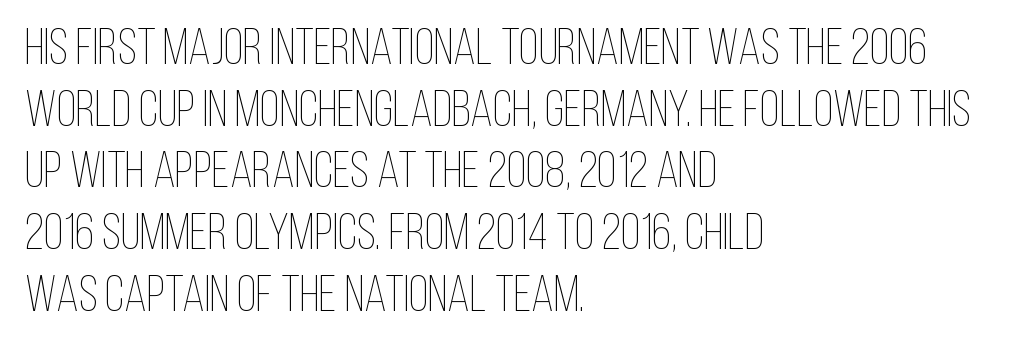
The image shows 51 px thin, condensed type, upright; set left-aligned, line spacing 1.21x, normal letter spacing, not underlined; low stroke contrast and a large x-height.
